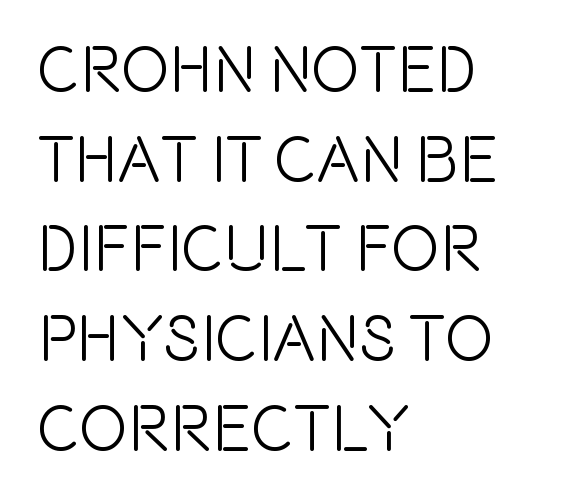
The rows are spaced the way most documents space them. Observe the absence of serifs on each vertical stroke in this sample. Casual observation: everything's shoved over to the left. Quick note: not italic, upright. Spacing verdict: proportional, widths tailored to each character. Quick note: underline off.
